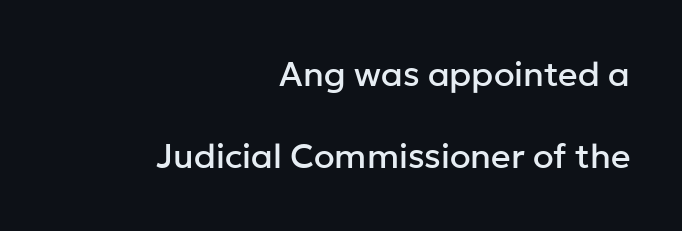
Q: Is the text italic (slanted)? A: No, it is upright.
Q: Is the typeface a serif or a sans-serif typeface? A: Sans-serif.
Q: Is the text underlined? A: No.
Q: How is the paragraph aligned? A: Right-aligned.
Q: Is the spacing between letters normal or unusually wide? A: Normal.
Q: Is the spacing between lines tight, normal or loose? A: Loose.
Q: Width (condensed, normal, or wide)? A: Normal.
Q: Stroke contrast? A: Low.
Q: x-height? A: Medium.
Q: Monospaced? A: No.
